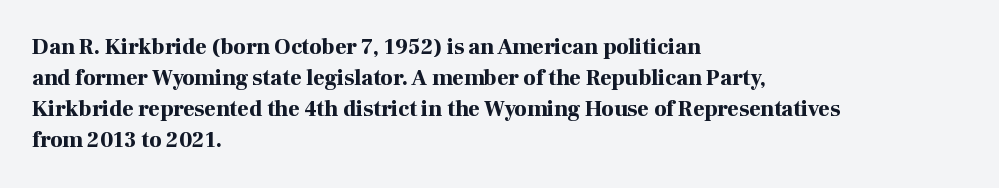
{"italic": "no", "bold": "yes", "underline": "no", "align": "left", "line_spacing": "normal", "line_spacing_ratio": 1.41, "letter_spacing": "normal", "letter_spacing_em": 0.0, "glyph_px": 22}
